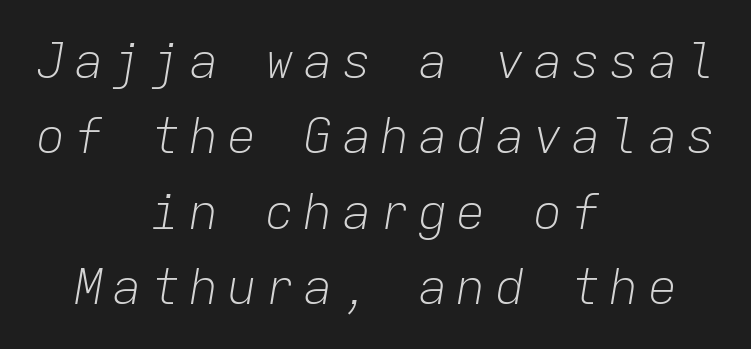
{"italic": "yes", "lean": "right", "slant_degrees": 9, "bold": "no", "weight": "light", "width": "normal", "stroke_contrast": "low", "x_height": "medium", "monospaced": "yes", "underline": "no", "align": "center", "line_spacing": "normal", "line_spacing_ratio": 1.54, "glyph_px": 49}
